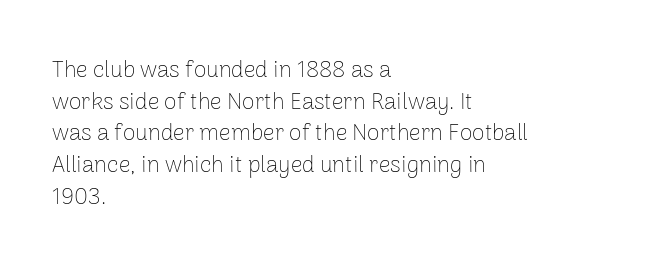
Q: Is the text bold? A: No.
Q: Is the text italic (slanted)? A: No, it is upright.
Q: Is the text underlined? A: No.
Q: How is the paragraph aligned? A: Left-aligned.
Q: Is the spacing between letters normal or unusually wide? A: Normal.
Q: Is the spacing between lines tight, normal or loose? A: Normal.
